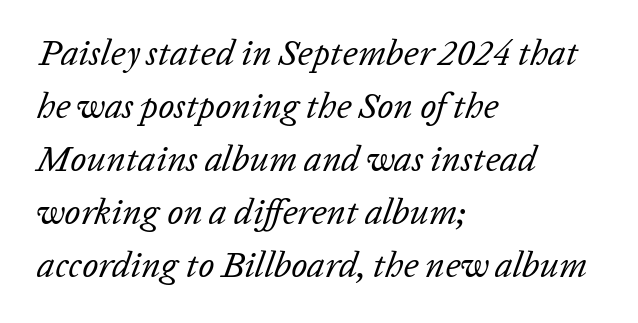
{"italic": "yes", "lean": "right", "slant_degrees": 20, "bold": "no", "weight": "regular", "width": "normal", "stroke_contrast": "low", "x_height": "medium", "monospaced": "no", "underline": "no", "align": "left", "line_spacing": "normal", "line_spacing_ratio": 1.47, "letter_spacing": "normal", "letter_spacing_em": 0.0, "glyph_px": 36}
